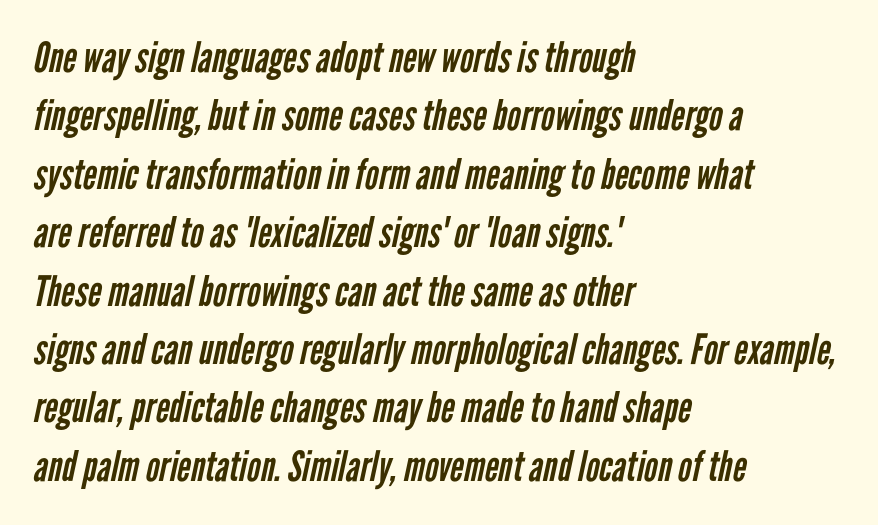
Caption: face not bold, strokes unweighted. Letters rest on an invisible, unmarked baseline. The lines sit at an ordinary, default distance from one another. Where is the straight margin? On the left.
